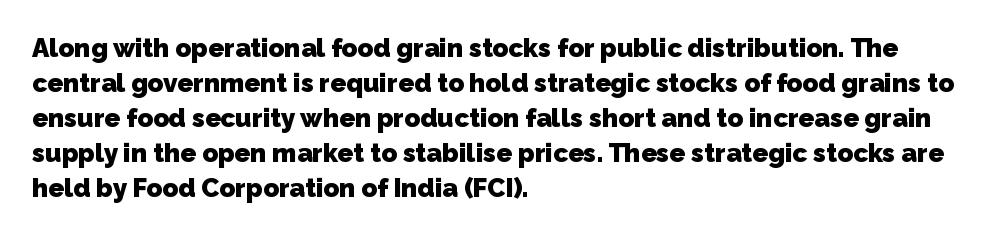
{"bold": "yes", "underline": "no", "align": "left", "line_spacing": "normal", "line_spacing_ratio": 1.35, "letter_spacing": "normal", "letter_spacing_em": 0.0, "glyph_px": 26}
